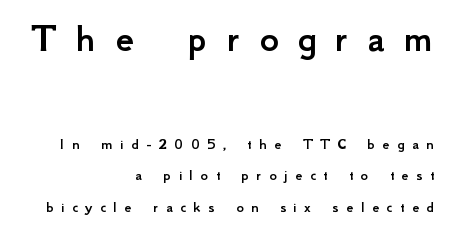
{"serif": "no", "italic": "no", "width": "normal", "stroke_contrast": "low", "x_height": "small", "monospaced": "no", "underline": "no", "align": "right", "line_spacing": "loose", "line_spacing_ratio": 1.97, "letter_spacing": "wide", "letter_spacing_em": 0.47, "larger_block": "first", "size_ratio": 2.56, "glyph_px": 41}
